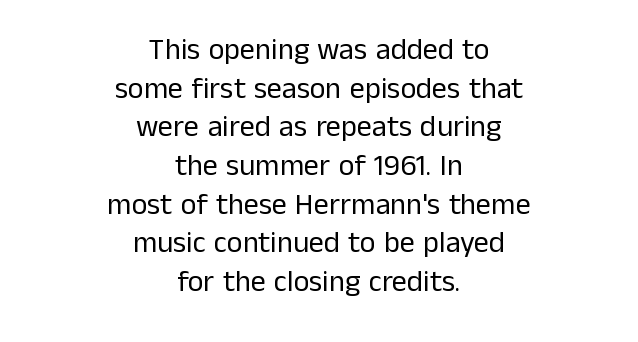
The image shows 30 px regular-weight sans-serif type, upright; set centered, normal line spacing (1.29x), normal letter spacing, not underlined; low stroke contrast and a medium x-height.
